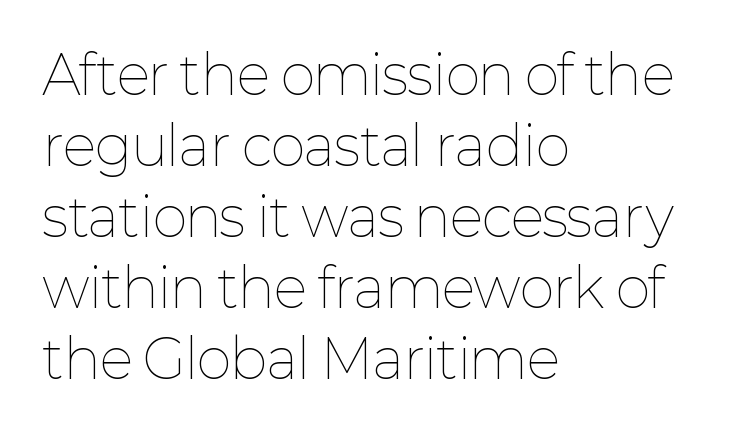
The image shows 53 px thin type, upright; set left-aligned, normal line spacing (1.34x), normal letter spacing, not underlined; low stroke contrast and a medium x-height.
